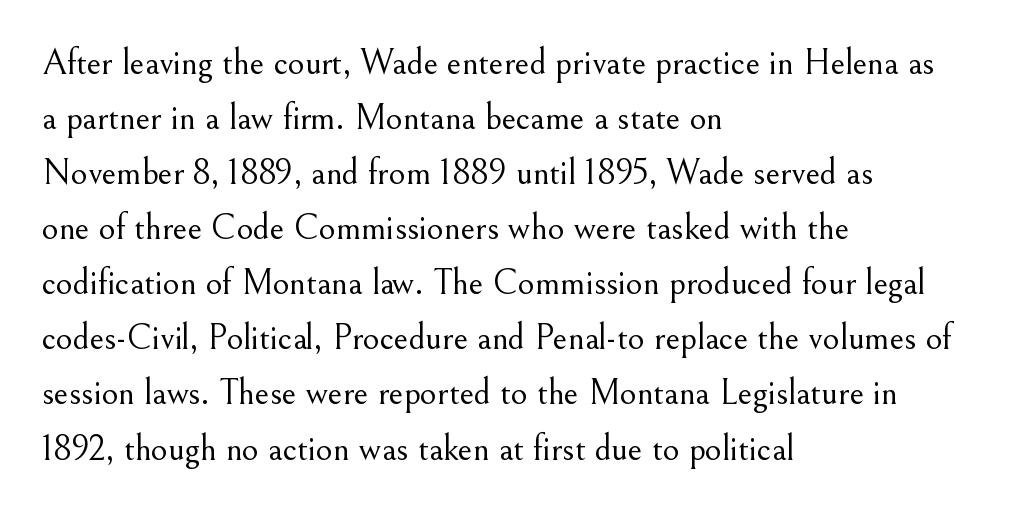
{"serif": "yes", "italic": "no", "bold": "no", "weight": "light", "width": "normal", "stroke_contrast": "medium", "x_height": "small", "monospaced": "no", "underline": "no", "align": "left", "line_spacing": "normal", "line_spacing_ratio": 1.53, "letter_spacing": "normal", "letter_spacing_em": 0.0, "glyph_px": 36}
